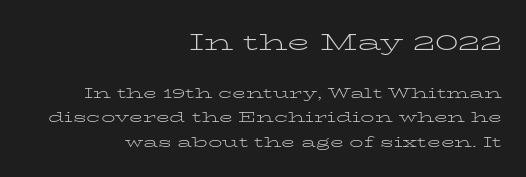
{"italic": "no", "bold": "no", "underline": "no", "align": "right", "line_spacing_ratio": 1.73, "letter_spacing": "normal", "letter_spacing_em": 0.0, "larger_block": "first", "size_ratio": 1.64, "glyph_px": 23}
